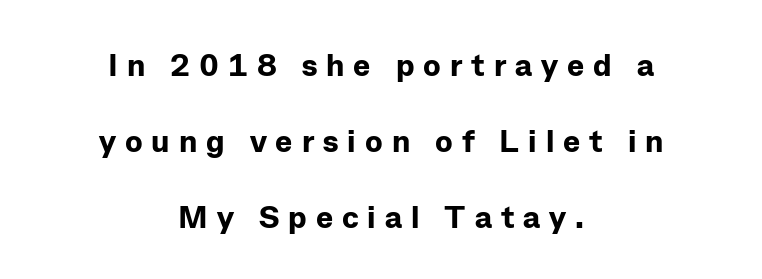
Bare-footed words on every line. Spacing verdict: proportional, widths tailored to each character. Style check: upright. Neither beginnings nor endings align; midpoints do. What weight is shown? A full bold with thick strokes.
